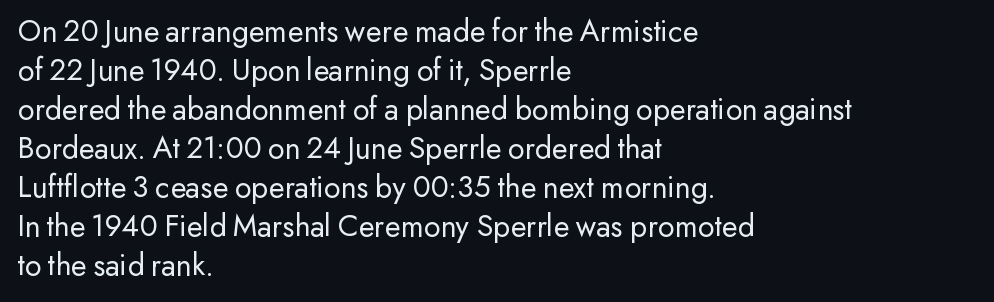
The image shows 32 px regular-weight sans-serif type, upright; set left-aligned, line spacing 1.22x, normal letter spacing, not underlined; low stroke contrast and a small x-height.
